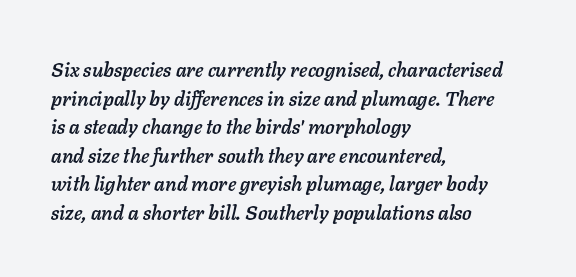
The image shows 20 px text type, italic (leaning right); set left-aligned, normal line spacing (1.43x), normal letter spacing, not underlined.
